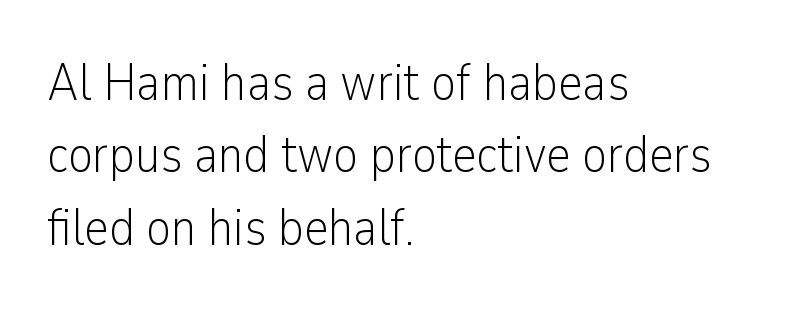
{"serif": "no", "italic": "no", "bold": "no", "weight": "light", "width": "condensed", "stroke_contrast": "low", "x_height": "medium", "monospaced": "no", "underline": "no", "align": "left", "line_spacing": "normal", "line_spacing_ratio": 1.39, "letter_spacing": "normal", "letter_spacing_em": 0.0, "glyph_px": 52}
